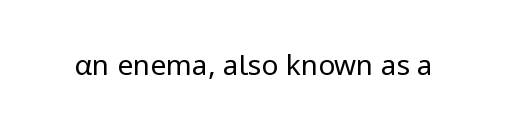
Q: Is the text bold? A: No.
Q: Is the text italic (slanted)? A: No, it is upright.
Q: Is the typeface a serif or a sans-serif typeface? A: Sans-serif.
Q: Is the text underlined? A: No.
Q: Is the spacing between letters normal or unusually wide? A: Normal.
Q: Width (condensed, normal, or wide)? A: Normal.
Q: Stroke contrast? A: Low.
Q: x-height? A: Medium.
Q: Monospaced? A: No.
